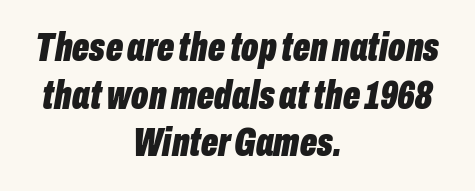
Q: Is the text bold? A: Yes.
Q: Is the text italic (slanted)? A: Yes, it leans right by about 10 degrees.
Q: Is the text underlined? A: No.
Q: How is the paragraph aligned? A: Centered.
Q: Is the spacing between letters normal or unusually wide? A: Normal.
Q: Width (condensed, normal, or wide)? A: Condensed.
Q: Stroke contrast? A: Low.
Q: x-height? A: Medium.
Q: Monospaced? A: No.
